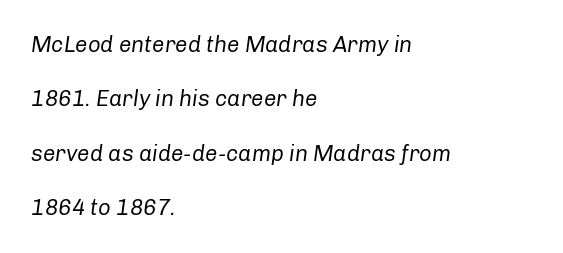
Q: Is the text bold? A: No.
Q: Is the text italic (slanted)? A: Yes, it leans right by about 8 degrees.
Q: Is the text underlined? A: No.
Q: How is the paragraph aligned? A: Left-aligned.
Q: Is the spacing between letters normal or unusually wide? A: Normal.
Q: Is the spacing between lines tight, normal or loose? A: Loose.
